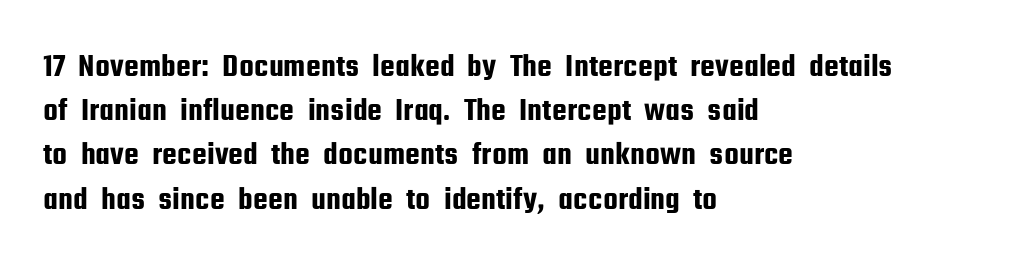
Q: Is the text italic (slanted)? A: No, it is upright.
Q: Is the typeface a serif or a sans-serif typeface? A: Sans-serif.
Q: Is the text underlined? A: No.
Q: How is the paragraph aligned? A: Left-aligned.
Q: Is the spacing between letters normal or unusually wide? A: Normal.
Q: Is the spacing between lines tight, normal or loose? A: Normal.
Q: Width (condensed, normal, or wide)? A: Condensed.
Q: Stroke contrast? A: Low.
Q: x-height? A: Medium.
Q: Monospaced? A: No.
